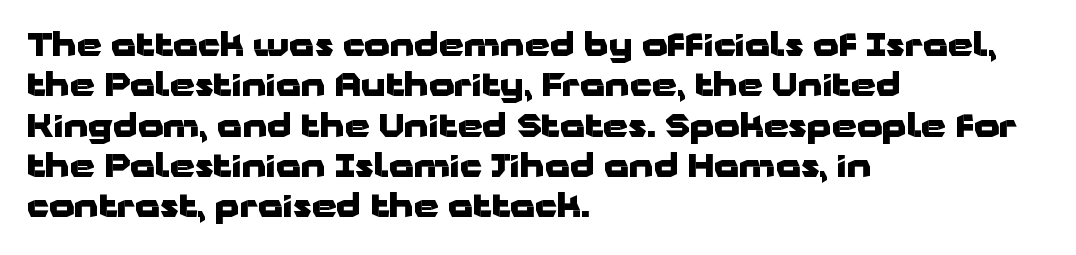
The image shows 32 px heavy, wide sans-serif type, upright; set left-aligned, normal line spacing (1.26x), normal letter spacing, not underlined; low stroke contrast and a medium x-height.
